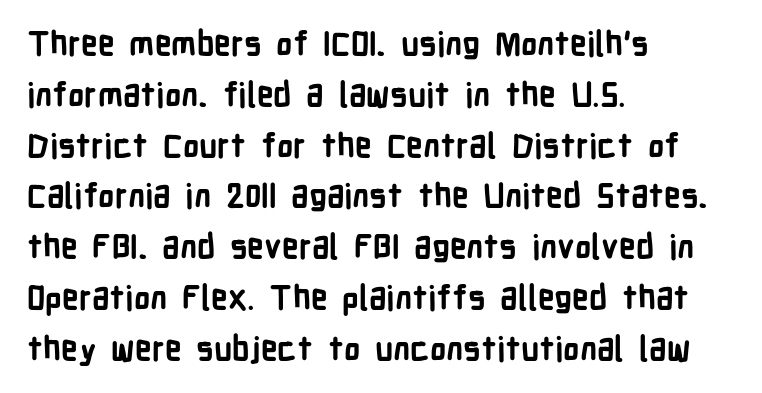
The image shows 33 px bold, condensed sans-serif type, upright; set left-aligned, normal line spacing (1.54x), normal letter spacing, not underlined; low stroke contrast and a medium x-height.
